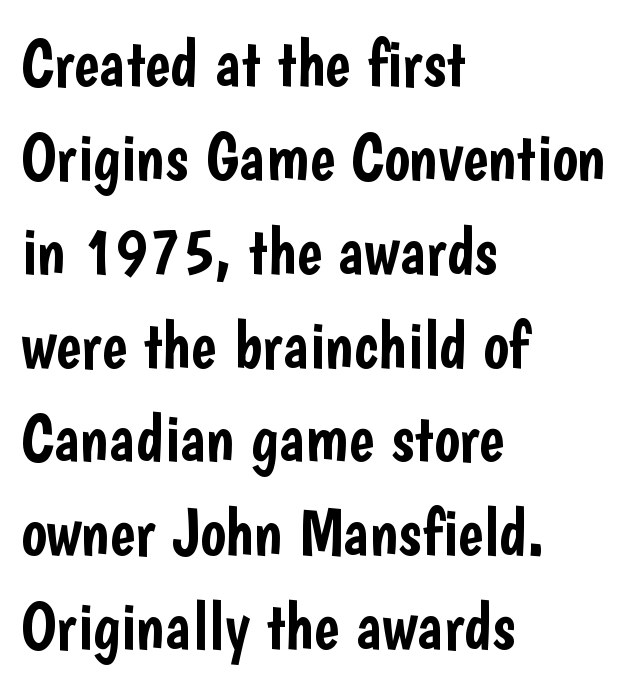
Q: Is the text italic (slanted)? A: No, it is upright.
Q: Is the typeface a serif or a sans-serif typeface? A: Sans-serif.
Q: Is the text underlined? A: No.
Q: How is the paragraph aligned? A: Left-aligned.
Q: Is the spacing between letters normal or unusually wide? A: Normal.
Q: Is the spacing between lines tight, normal or loose? A: Normal.
Q: Width (condensed, normal, or wide)? A: Condensed.
Q: Stroke contrast? A: Low.
Q: x-height? A: Medium.
Q: Monospaced? A: No.
